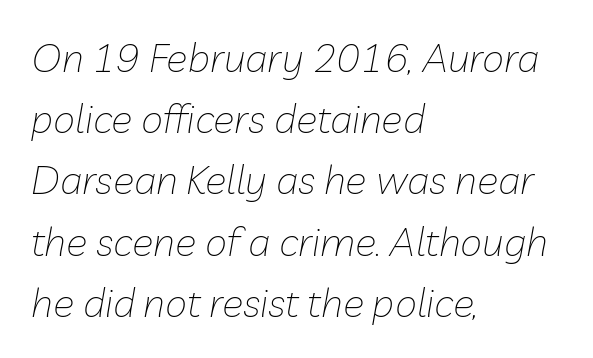
Q: Is the text bold? A: No.
Q: Is the text italic (slanted)? A: Yes, it leans right by about 10 degrees.
Q: Is the text underlined? A: No.
Q: How is the paragraph aligned? A: Left-aligned.
Q: Is the spacing between letters normal or unusually wide? A: Normal.
Q: Is the spacing between lines tight, normal or loose? A: Normal.
Q: Width (condensed, normal, or wide)? A: Normal.
Q: Stroke contrast? A: Low.
Q: x-height? A: Medium.
Q: Monospaced? A: No.
